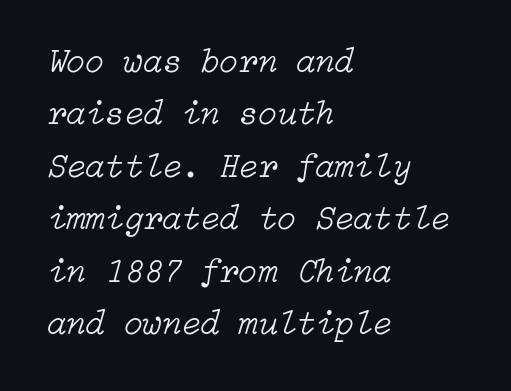
The image shows 35 px light type, italic (leaning right); set left-aligned, normal line spacing (1.5x), normal letter spacing, not underlined; low stroke contrast and a medium x-height.
